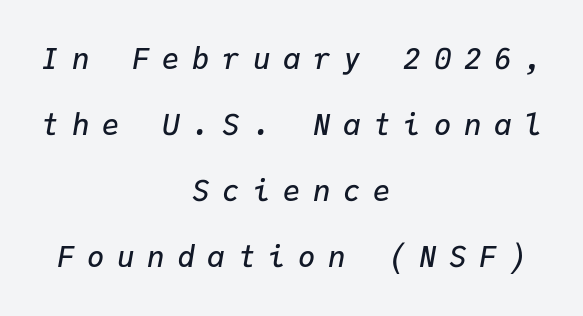
The image shows 29 px semibold type, italic (leaning right), monospaced; set centered, loose line spacing (2.28x), unusually wide letter spacing (+0.44 em), not underlined; low stroke contrast and a medium x-height.
